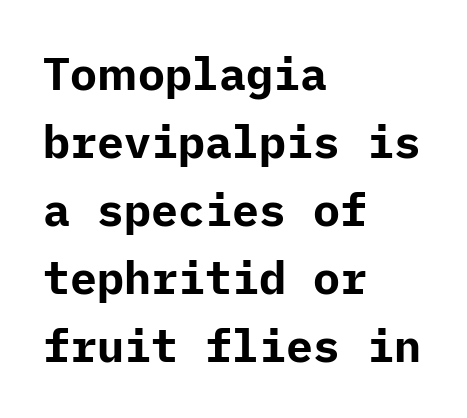
Q: Is the text bold? A: Yes.
Q: Is the text italic (slanted)? A: No, it is upright.
Q: Is the typeface a serif or a sans-serif typeface? A: Sans-serif.
Q: Is the text underlined? A: No.
Q: How is the paragraph aligned? A: Left-aligned.
Q: Is the spacing between letters normal or unusually wide? A: Normal.
Q: Is the spacing between lines tight, normal or loose? A: Normal.
Q: Width (condensed, normal, or wide)? A: Normal.
Q: Stroke contrast? A: Low.
Q: x-height? A: Medium.
